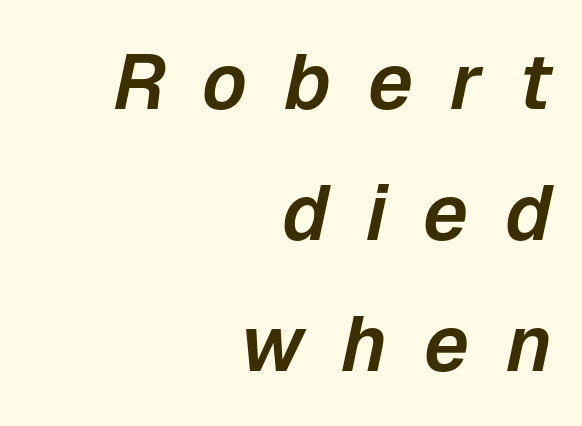
The image shows 78 px text type, italic (leaning right); set right-aligned, normal line spacing (1.68x), unusually wide letter spacing (+0.47 em), not underlined; low stroke contrast and a medium x-height.
